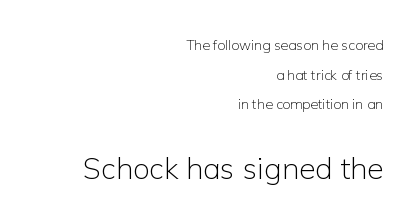
{"serif": "no", "italic": "no", "bold": "no", "weight": "light", "width": "normal", "stroke_contrast": "low", "x_height": "medium", "monospaced": "no", "underline": "no", "align": "right", "line_spacing": "loose", "line_spacing_ratio": 2.11, "letter_spacing": "normal", "letter_spacing_em": 0.0, "larger_block": "second", "size_ratio": 2.14, "glyph_px": 30}
